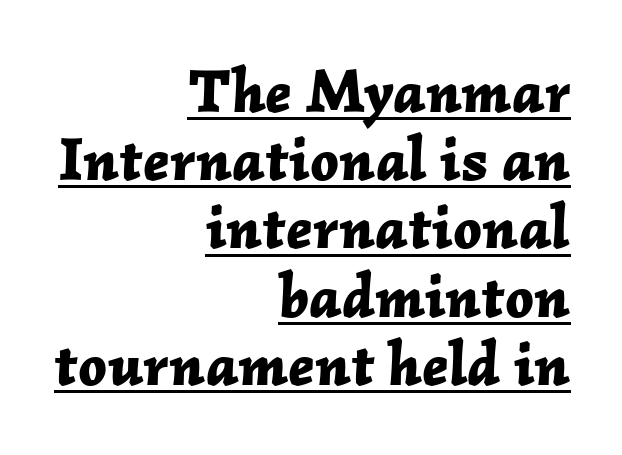
The image shows 62 px bold type, italic (leaning right); set right-aligned, tight line spacing (1.1x), normal letter spacing, underlined; low stroke contrast and a medium x-height.
